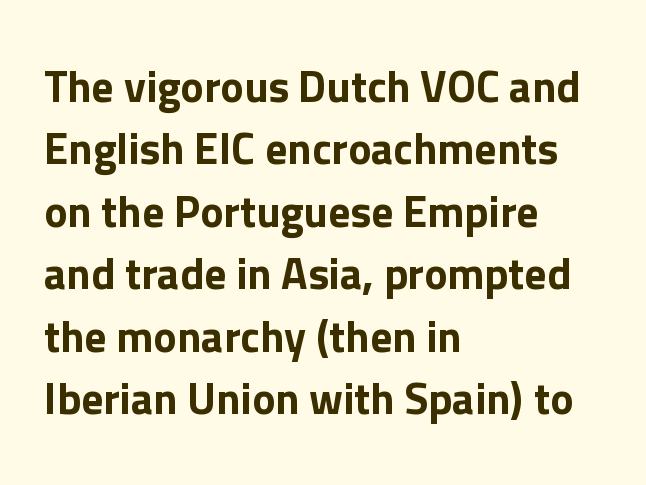
The image shows 44 px sans-serif type, upright; set left-aligned, normal line spacing (1.42x), normal letter spacing, not underlined; low stroke contrast and a medium x-height.
